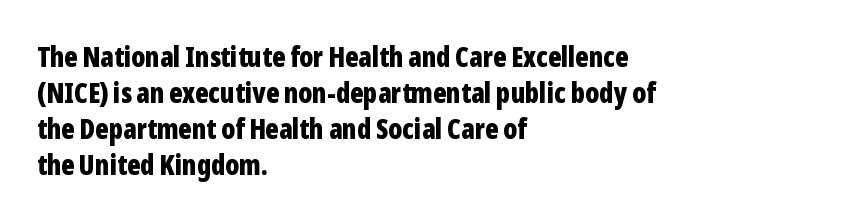
No extra tracking has been applied to these lines. If you drew a line through each stem, it would be perfectly vertical. The typeface chosen for these lines omits serifs. Quick note: interline space is typical. Where is the straight margin? On the left. Emphasis by weight is at full strength: bold.
